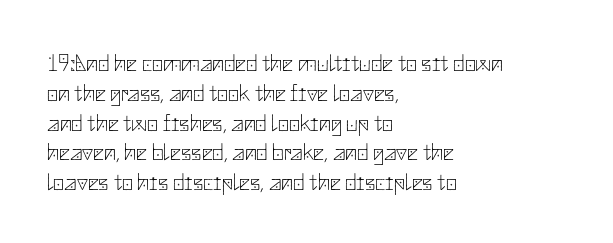
{"italic": "no", "bold": "no", "underline": "no", "align": "left", "line_spacing_ratio": 1.24, "letter_spacing": "normal", "letter_spacing_em": 0.0, "glyph_px": 24}
